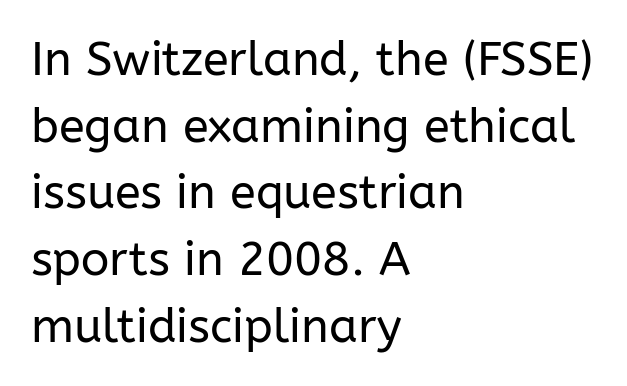
A quiet, ordinary-to-light weight characterises the typeface. Compared with a centered layout, this one pins lines to the left instead. Every stem runs plumb, perpendicular to the baseline. Only glyphs here, with clear space below each row. Are there feet on the stems? There aren't — it's a sans. Line spacing here is normal.
